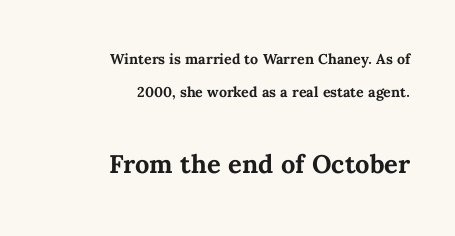
The image shows 34 px semibold type, upright; set right-aligned, line spacing 1.75x, normal letter spacing, not underlined; the second (bottom) block is 1.79x larger; medium stroke contrast and a medium x-height.
